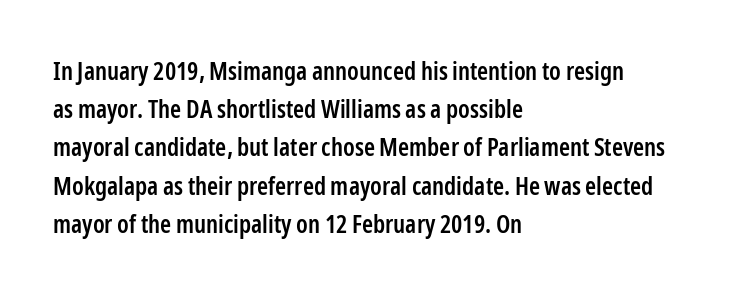
Q: Is the text bold? A: Semi-bold.
Q: Is the text italic (slanted)? A: No, it is upright.
Q: Is the text underlined? A: No.
Q: How is the paragraph aligned? A: Left-aligned.
Q: Is the spacing between letters normal or unusually wide? A: Normal.
Q: Is the spacing between lines tight, normal or loose? A: Normal.
